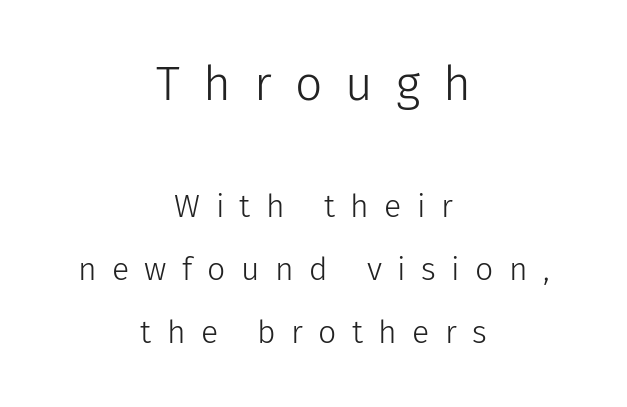
Classification — sans serif. This sample is center-justified, so both line endings float freely. Compared with typical body copy, the letter spacing here is much looser. If you drew a line through each stem, it would be perfectly vertical. Looks like regular typesetting: each glyph gets only the width it needs. Size hierarchy here favors the leading block over the trailing one.
